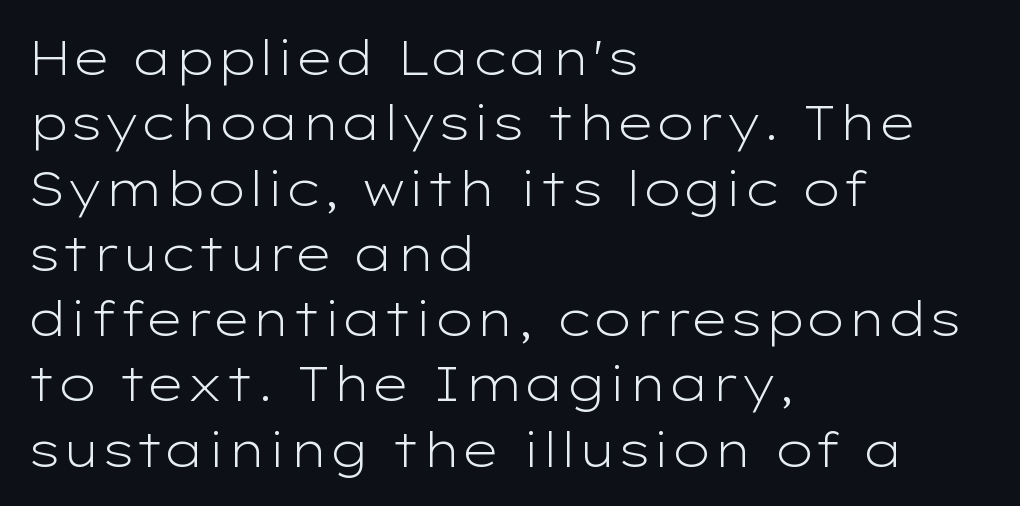
{"serif": "no", "italic": "no", "bold": "no", "weight": "light", "width": "wide", "stroke_contrast": "low", "x_height": "medium", "monospaced": "no", "underline": "no", "align": "left", "line_spacing": "normal", "line_spacing_ratio": 1.36, "letter_spacing": "normal", "letter_spacing_em": 0.0, "glyph_px": 48}
